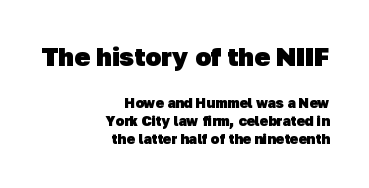
A normal amount of white space separates one row of letters from the next. In terms of weight, the rendering is a true, heavy bold. Layout note: lines flush right. Between one letter and the next there's only the usual sliver of space. Rule under the text: the space is simply empty. Which of the two is more prominent by size? The first, at the top.
